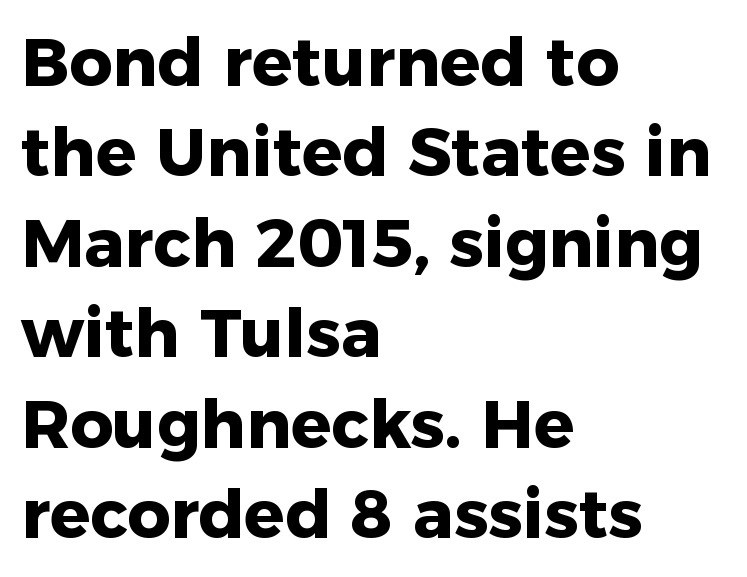
{"serif": "no", "italic": "no", "bold": "yes", "weight": "heavy", "width": "normal", "stroke_contrast": "low", "x_height": "medium", "monospaced": "no", "underline": "no", "align": "left", "line_spacing": "normal", "line_spacing_ratio": 1.35, "letter_spacing": "normal", "letter_spacing_em": 0.0, "glyph_px": 67}
